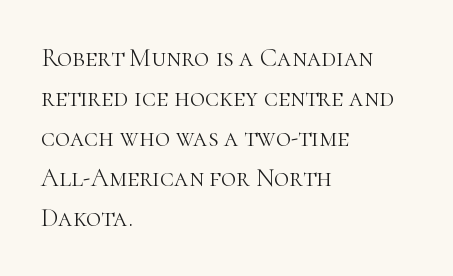
Descender tails drop into unmarked territory. Stroke mass is kept to a normal reading level or below. Default kerning and tracking; the words read as compact shapes. Teacher's note: observe the even left margin — that is flush-left alignment.
